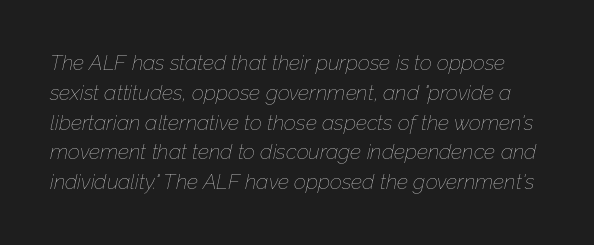
This is oblique type, the kind used for emphasis or titles. Letters have the restrained weight of plain body copy at most. The words here are not underlined. Short note: letters normally spaced.
